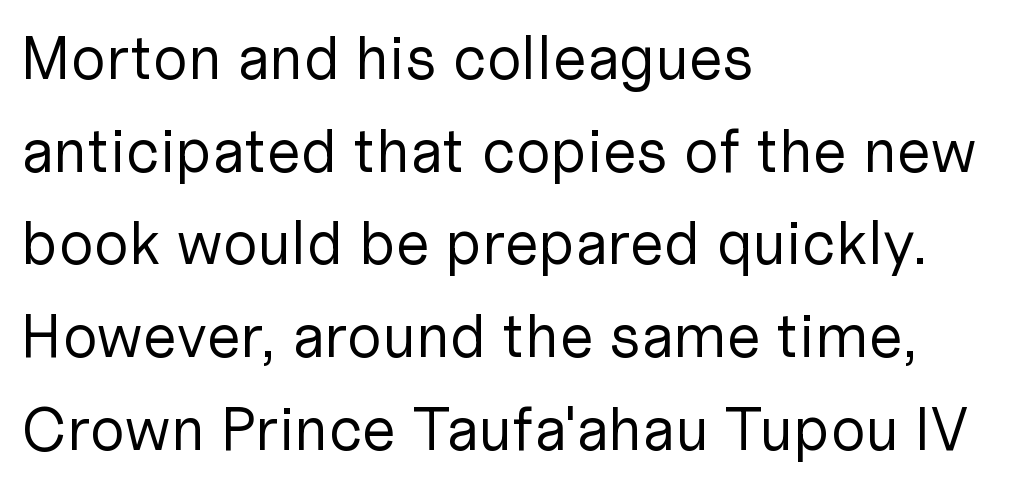
Q: Is the text bold? A: No.
Q: Is the text italic (slanted)? A: No, it is upright.
Q: Is the typeface a serif or a sans-serif typeface? A: Sans-serif.
Q: Is the text underlined? A: No.
Q: How is the paragraph aligned? A: Left-aligned.
Q: Is the spacing between letters normal or unusually wide? A: Normal.
Q: Is the spacing between lines tight, normal or loose? A: Normal.
Q: Width (condensed, normal, or wide)? A: Normal.
Q: Stroke contrast? A: Low.
Q: x-height? A: Medium.
Q: Monospaced? A: No.
